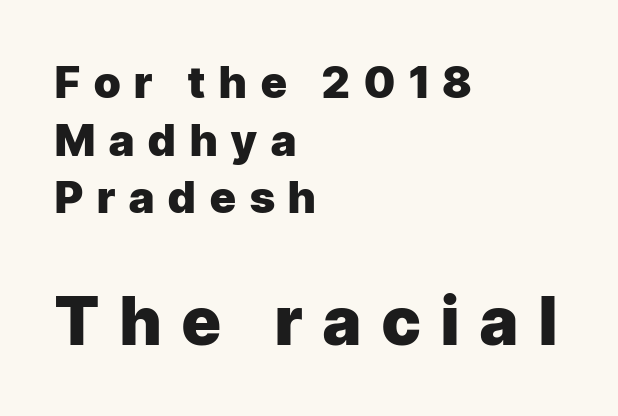
As a designer I'd log this as weight 700, bold. Substantial extra tracking has been applied to these lines. The typesetter chose a ragged-right arrangement here. The type sits square on the baseline with zero lean. The area under the type is left untouched.
